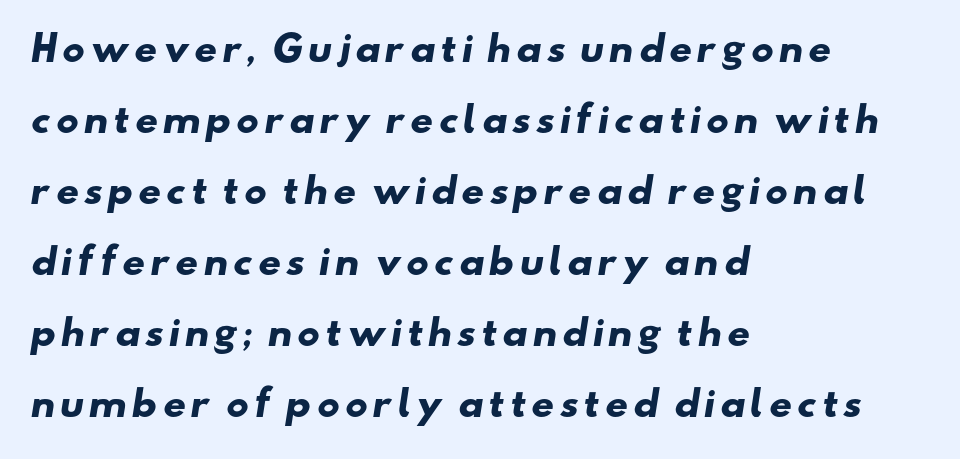
Strong, thick strokes mark this as bold type. The foot of each line stays bare and open. Is this a fixed-width face? No — the glyphs have proportional, varying widths. Vertical spacing — loose. Note: no serifs on the glyphs.
